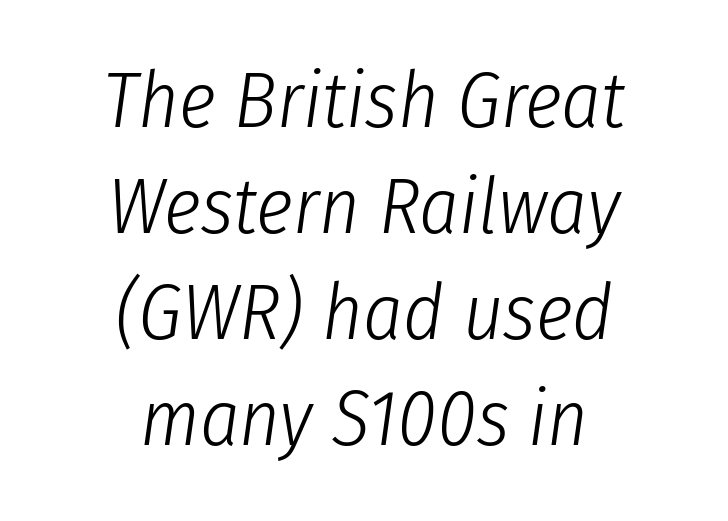
Q: Is the text bold? A: No.
Q: Is the text italic (slanted)? A: Yes, it leans right by about 8 degrees.
Q: Is the text underlined? A: No.
Q: How is the paragraph aligned? A: Centered.
Q: Is the spacing between letters normal or unusually wide? A: Normal.
Q: Is the spacing between lines tight, normal or loose? A: Normal.
Q: Width (condensed, normal, or wide)? A: Condensed.
Q: Stroke contrast? A: Low.
Q: x-height? A: Medium.
Q: Monospaced? A: No.
